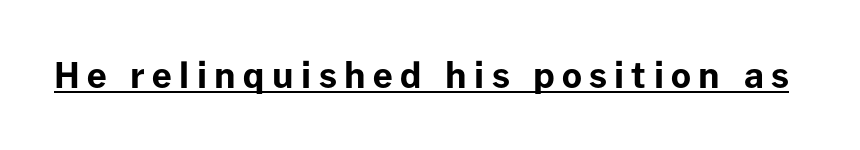
{"serif": "no", "italic": "no", "bold": "yes", "weight": "bold", "width": "normal", "stroke_contrast": "low", "x_height": "medium", "monospaced": "no", "underline": "yes", "letter_spacing": "wide", "letter_spacing_em": 0.21, "glyph_px": 35}
